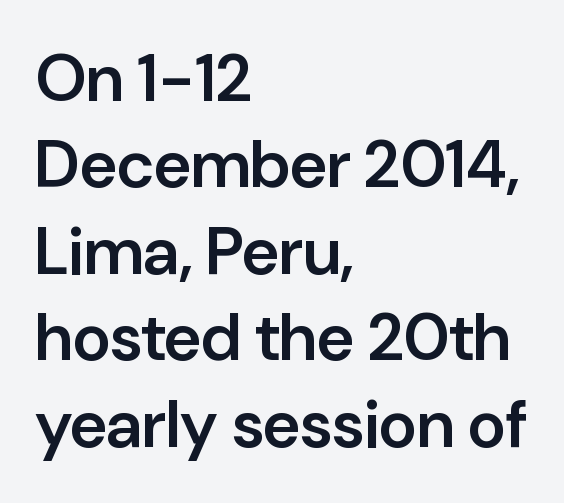
{"serif": "no", "italic": "no", "bold": "semi", "weight": "semibold", "width": "normal", "stroke_contrast": "low", "x_height": "medium", "monospaced": "no", "underline": "no", "align": "left", "line_spacing": "normal", "line_spacing_ratio": 1.31, "letter_spacing": "normal", "letter_spacing_em": 0.0, "glyph_px": 66}
